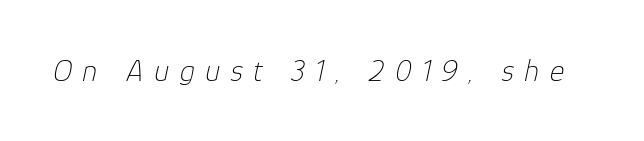
The image shows 31 px thin type, italic (leaning right); set unusually wide letter spacing (+0.33 em), not underlined; low stroke contrast and a medium x-height.
